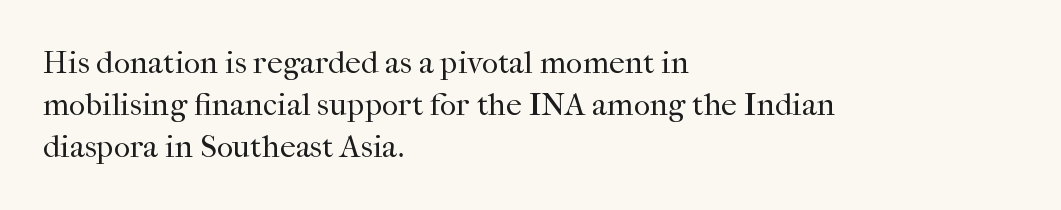
{"serif": "yes", "italic": "no", "bold": "no", "weight": "regular", "width": "normal", "stroke_contrast": "high", "x_height": "medium", "monospaced": "no", "underline": "no", "align": "left", "line_spacing": "normal", "line_spacing_ratio": 1.32, "letter_spacing": "normal", "letter_spacing_em": 0.0, "glyph_px": 32}
